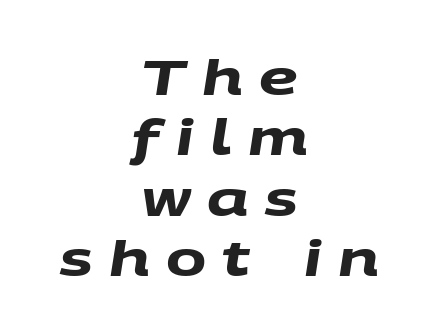
Q: Is the text bold? A: Yes.
Q: Is the typeface a serif or a sans-serif typeface? A: Sans-serif.
Q: Is the text underlined? A: No.
Q: How is the paragraph aligned? A: Centered.
Q: Is the spacing between letters normal or unusually wide? A: Unusually wide.
Q: Is the spacing between lines tight, normal or loose? A: Normal.
Q: Width (condensed, normal, or wide)? A: Wide.
Q: Stroke contrast? A: Medium.
Q: x-height? A: Large.
Q: Monospaced? A: No.
